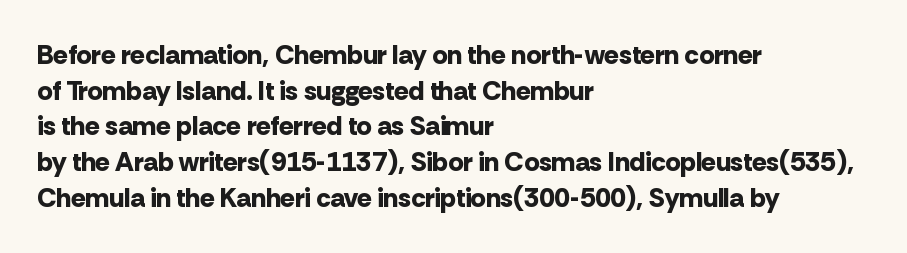
Q: Is the text bold? A: Yes.
Q: Is the text italic (slanted)? A: No, it is upright.
Q: Is the text underlined? A: No.
Q: How is the paragraph aligned? A: Left-aligned.
Q: Is the spacing between letters normal or unusually wide? A: Normal.
Q: Is the spacing between lines tight, normal or loose? A: Normal.
